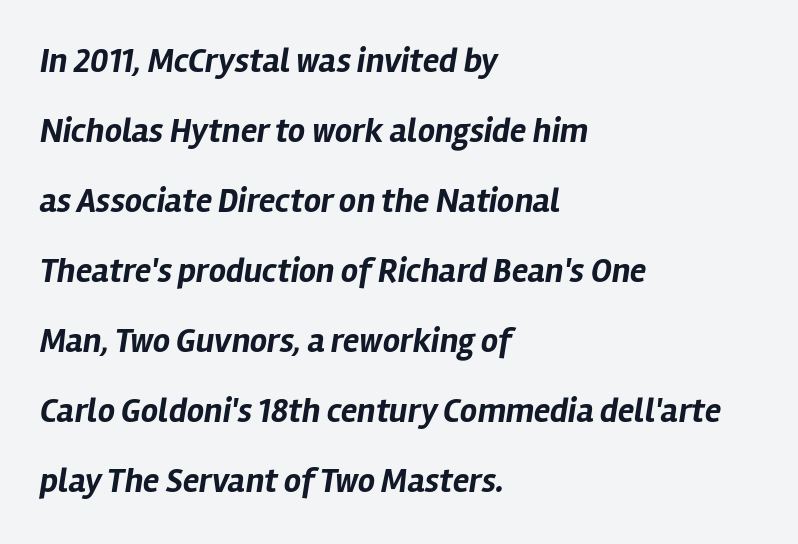
The image shows 34 px bold type, italic (leaning right); set left-aligned, loose line spacing (2.06x), normal letter spacing, not underlined; low stroke contrast and a medium x-height.
